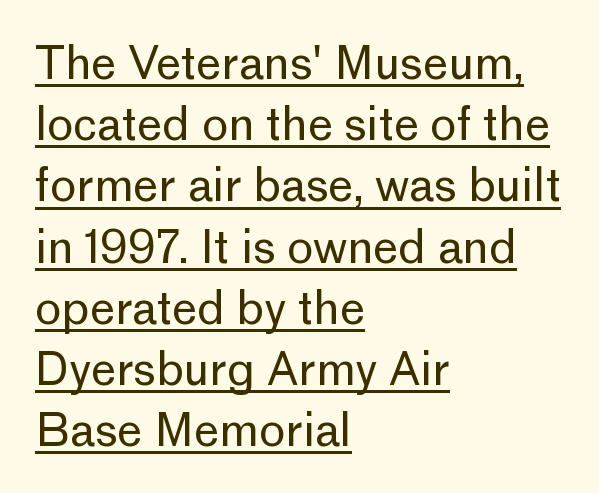
Q: Is the text bold? A: No.
Q: Is the text italic (slanted)? A: No, it is upright.
Q: Is the typeface a serif or a sans-serif typeface? A: Sans-serif.
Q: Is the text underlined? A: Yes.
Q: How is the paragraph aligned? A: Left-aligned.
Q: Is the spacing between letters normal or unusually wide? A: Normal.
Q: Is the spacing between lines tight, normal or loose? A: Normal.
Q: Width (condensed, normal, or wide)? A: Normal.
Q: Stroke contrast? A: Low.
Q: x-height? A: Medium.
Q: Monospaced? A: No.
